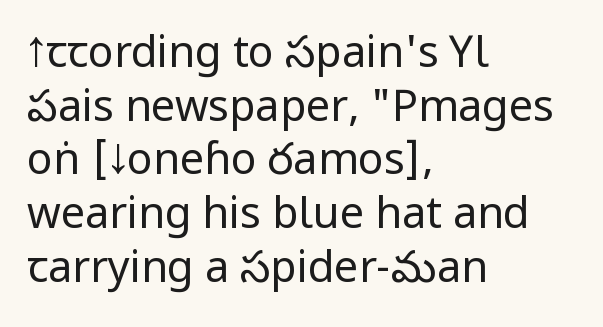
Q: Is the text bold? A: No.
Q: Is the text italic (slanted)? A: No, it is upright.
Q: Is the typeface a serif or a sans-serif typeface? A: Sans-serif.
Q: Is the text underlined? A: No.
Q: How is the paragraph aligned? A: Left-aligned.
Q: Is the spacing between letters normal or unusually wide? A: Normal.
Q: Is the spacing between lines tight, normal or loose? A: Normal.
Q: Width (condensed, normal, or wide)? A: Condensed.
Q: Stroke contrast? A: Low.
Q: x-height? A: Large.
Q: Monospaced? A: No.
